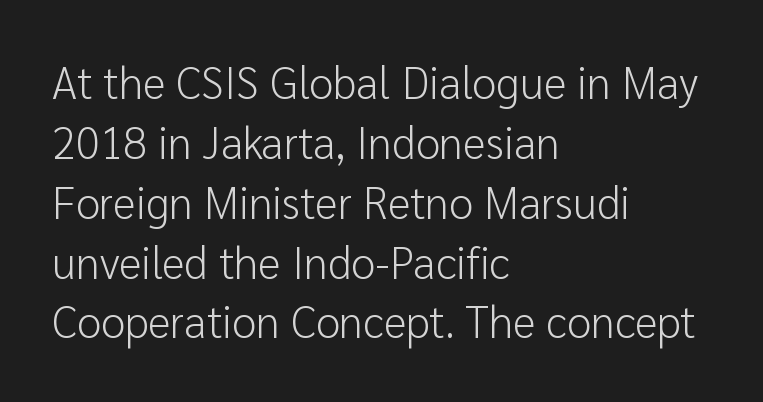
Q: Is the text bold? A: No.
Q: Is the text italic (slanted)? A: No, it is upright.
Q: Is the typeface a serif or a sans-serif typeface? A: Sans-serif.
Q: Is the text underlined? A: No.
Q: How is the paragraph aligned? A: Left-aligned.
Q: Is the spacing between letters normal or unusually wide? A: Normal.
Q: Is the spacing between lines tight, normal or loose? A: Normal.
Q: Width (condensed, normal, or wide)? A: Normal.
Q: Stroke contrast? A: Low.
Q: x-height? A: Medium.
Q: Monospaced? A: No.
